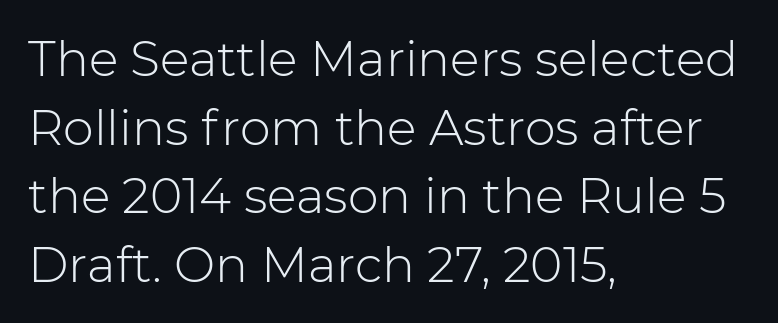
The face used here is proportionally spaced, like ordinary book or web type. Interline gaps are of average width in this sample. Nope, not italic — everything's standing straight. Short note: letters normally spaced. Words float on clear page, feet unadorned.
